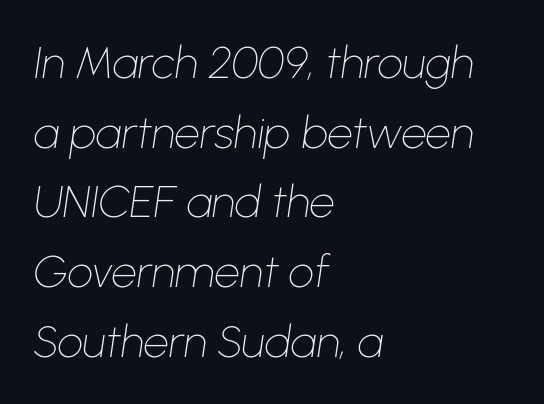
Q: Is the text bold? A: No.
Q: Is the text italic (slanted)? A: Yes, it leans right by about 8 degrees.
Q: Is the text underlined? A: No.
Q: How is the paragraph aligned? A: Left-aligned.
Q: Is the spacing between letters normal or unusually wide? A: Normal.
Q: Is the spacing between lines tight, normal or loose? A: Normal.
Q: Width (condensed, normal, or wide)? A: Normal.
Q: Stroke contrast? A: Low.
Q: x-height? A: Medium.
Q: Monospaced? A: No.
